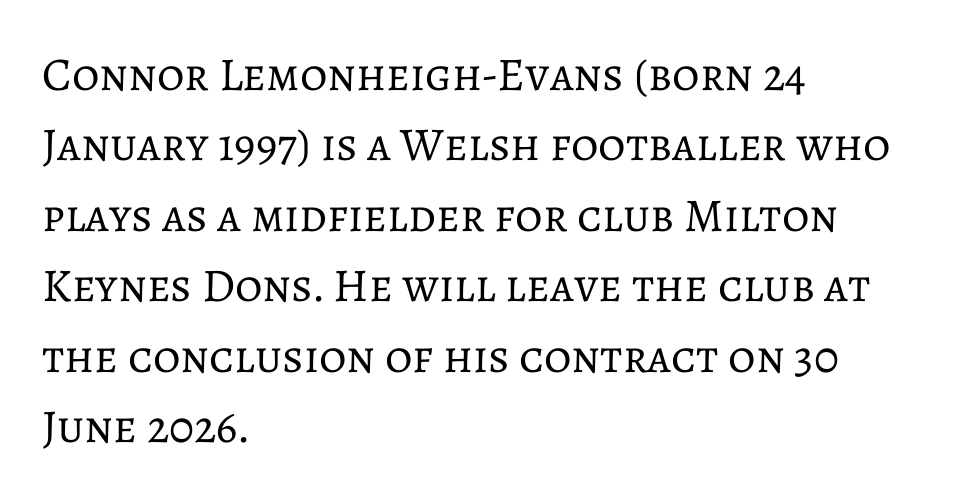
{"italic": "no", "bold": "no", "weight": "regular", "width": "normal", "stroke_contrast": "low", "x_height": "medium", "monospaced": "no", "underline": "no", "align": "left", "line_spacing": "normal", "line_spacing_ratio": 1.5, "letter_spacing": "normal", "letter_spacing_em": 0.0, "glyph_px": 47}
